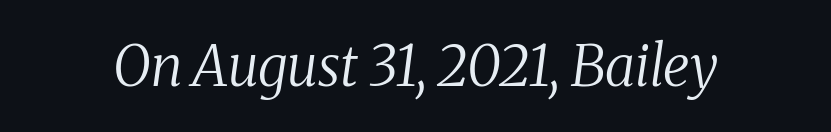
The rendering shows small feet on the letterforms — a serif design. Is this a heavy cut? Hardly; it is regular or lighter. Every character sits at an angle, as italics do. The letters advance in unequal steps, a hallmark of proportional type. How are the letters spaced? Ordinarily, with no added tracking. Descenders hang freely into open space.
